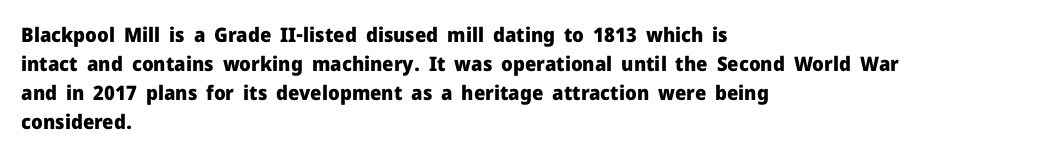
The image shows 20 px bold type, upright; set left-aligned, normal line spacing (1.45x), normal letter spacing, not underlined.
